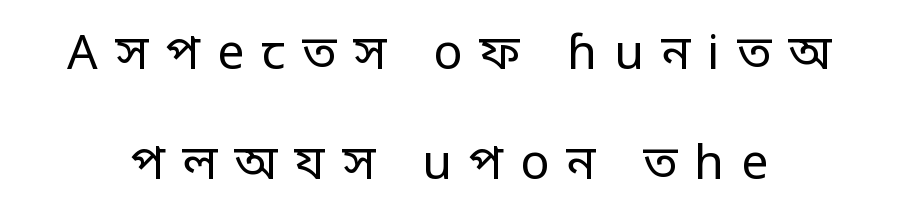
Q: Is the text bold? A: No.
Q: Is the text italic (slanted)? A: No, it is upright.
Q: Is the typeface a serif or a sans-serif typeface? A: Sans-serif.
Q: Is the text underlined? A: No.
Q: Is the spacing between letters normal or unusually wide? A: Unusually wide.
Q: Is the spacing between lines tight, normal or loose? A: Loose.
Q: Width (condensed, normal, or wide)? A: Condensed.
Q: Stroke contrast? A: Low.
Q: Monospaced? A: No.
